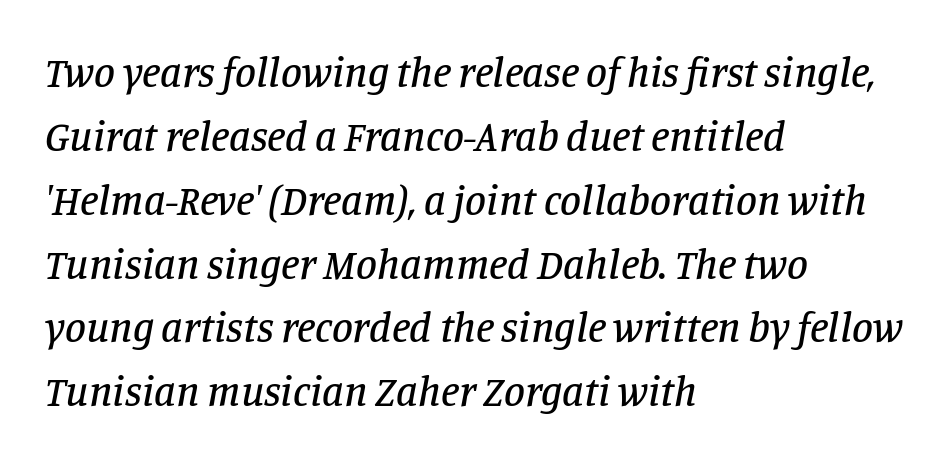
The image shows 42 px serif type, italic (leaning right); set left-aligned, normal line spacing (1.52x), normal letter spacing, not underlined; low stroke contrast and a large x-height.
